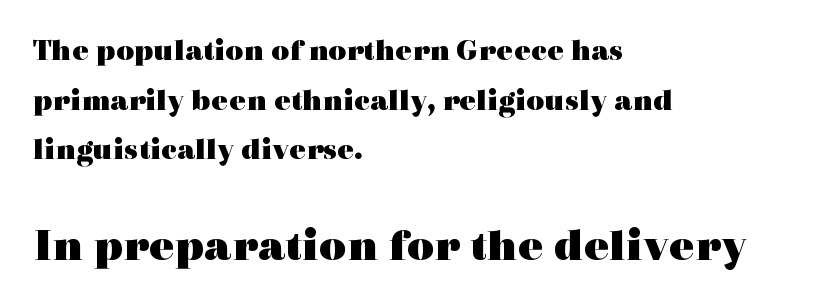
Left-aligned paragraph, ragged on the right. Notice how the stems are strictly vertical — no italics here. Stroke thickness is high; the sample reads as a true bold. Proportional: the letters do not fall into vertical columns. This rendering features lettering with no underline. You get the small type first, then a jump to larger type.
